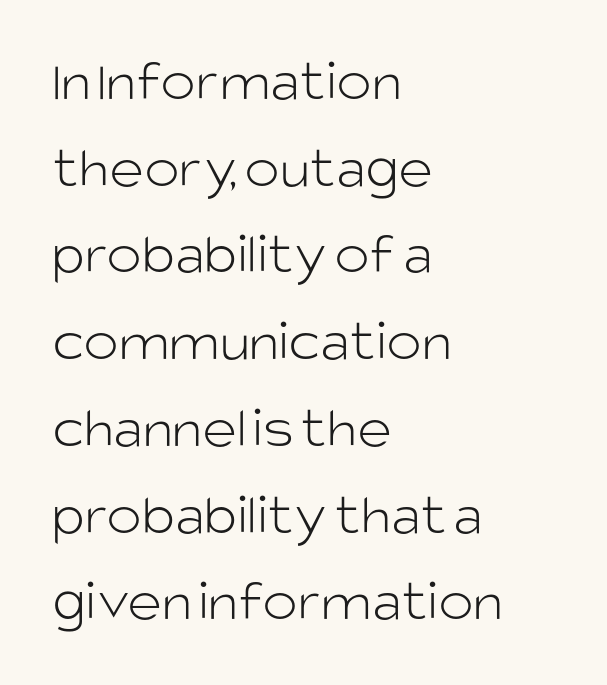
{"serif": "no", "italic": "no", "bold": "no", "weight": "light", "width": "normal", "stroke_contrast": "low", "x_height": "large", "monospaced": "no", "underline": "no", "align": "left", "line_spacing": "normal", "line_spacing_ratio": 1.47, "letter_spacing": "normal", "letter_spacing_em": 0.0, "glyph_px": 59}
